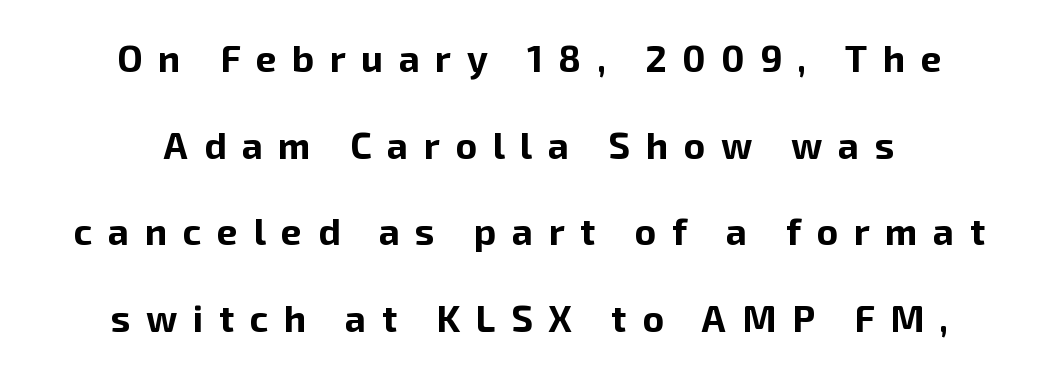
Q: Is the text bold? A: Yes.
Q: Is the text italic (slanted)? A: No, it is upright.
Q: Is the typeface a serif or a sans-serif typeface? A: Sans-serif.
Q: Is the text underlined? A: No.
Q: How is the paragraph aligned? A: Centered.
Q: Is the spacing between letters normal or unusually wide? A: Unusually wide.
Q: Is the spacing between lines tight, normal or loose? A: Loose.
Q: Width (condensed, normal, or wide)? A: Normal.
Q: Stroke contrast? A: Low.
Q: x-height? A: Medium.
Q: Monospaced? A: No.
